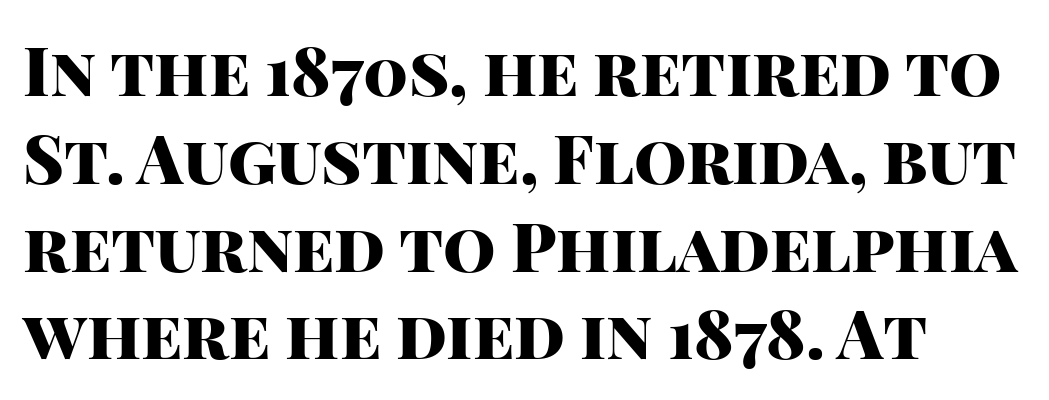
The image shows 67 px heavy sans-serif type, upright; set normal line spacing (1.31x), normal letter spacing, not underlined; high stroke contrast and a large x-height.
